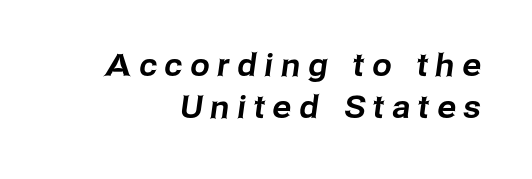
The image shows 31 px sans-serif type; set right-aligned, normal line spacing (1.36x), unusually wide letter spacing (+0.26 em), not underlined; low stroke contrast and a medium x-height.
